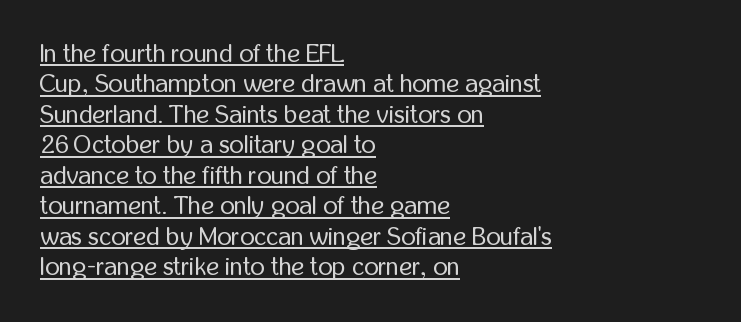
{"italic": "no", "bold": "no", "underline": "yes", "align": "left", "line_spacing_ratio": 1.22, "letter_spacing": "normal", "letter_spacing_em": 0.0, "glyph_px": 25}
